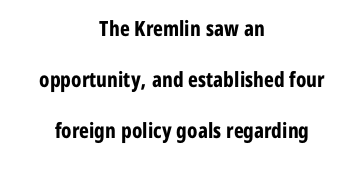
{"italic": "no", "bold": "yes", "underline": "no", "align": "center", "line_spacing": "loose", "line_spacing_ratio": 2.43, "letter_spacing": "normal", "letter_spacing_em": 0.0, "glyph_px": 21}
